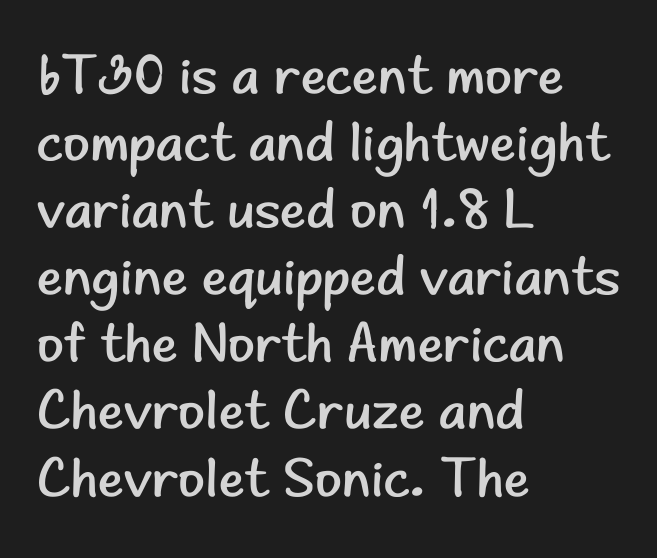
Words appear dense and cohesive because spacing is normal. Does the type have serifs? No, each stem ends abruptly. Summary of weight: not heavy and not bold. Nobody drew a line under any word here. Does the lettering tilt? It doesn't — this is upright.
